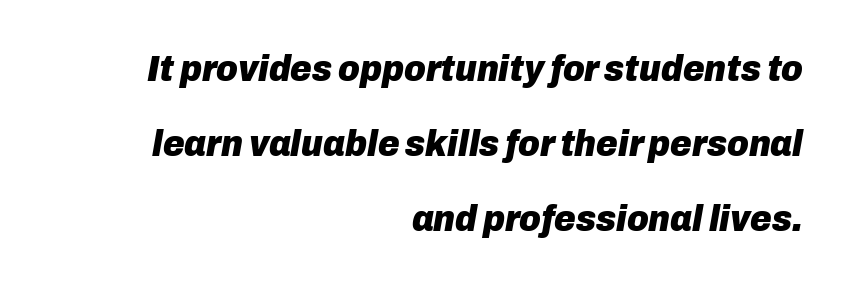
Q: Is the text bold? A: Yes.
Q: Is the text italic (slanted)? A: Yes, it leans right by about 10 degrees.
Q: Is the text underlined? A: No.
Q: How is the paragraph aligned? A: Right-aligned.
Q: Is the spacing between letters normal or unusually wide? A: Normal.
Q: Is the spacing between lines tight, normal or loose? A: Loose.
Q: Width (condensed, normal, or wide)? A: Normal.
Q: Stroke contrast? A: Low.
Q: x-height? A: Medium.
Q: Monospaced? A: No.
